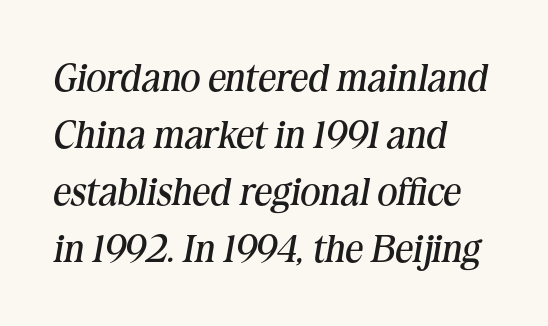
{"serif": "yes", "italic": "yes", "lean": "right", "slant_degrees": 10, "bold": "no", "weight": "regular", "width": "normal", "stroke_contrast": "medium", "x_height": "medium", "monospaced": "no", "underline": "no", "align": "left", "line_spacing": "normal", "line_spacing_ratio": 1.46, "letter_spacing": "normal", "letter_spacing_em": 0.0, "glyph_px": 39}
